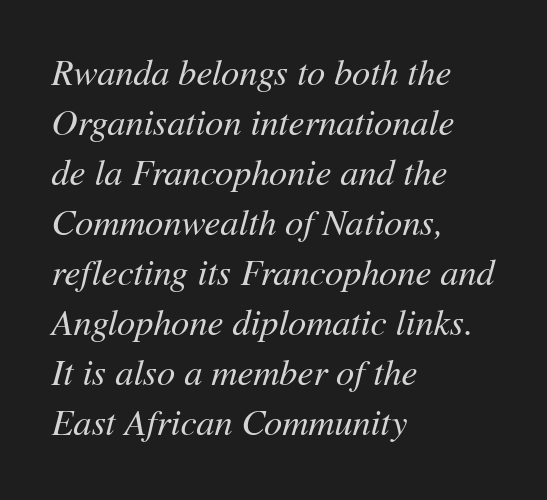
Q: Is the text bold? A: No.
Q: Is the text italic (slanted)? A: Yes, it leans right by about 11 degrees.
Q: Is the text underlined? A: No.
Q: How is the paragraph aligned? A: Left-aligned.
Q: Is the spacing between letters normal or unusually wide? A: Normal.
Q: Is the spacing between lines tight, normal or loose? A: Normal.
Q: Width (condensed, normal, or wide)? A: Normal.
Q: Stroke contrast? A: Medium.
Q: x-height? A: Medium.
Q: Monospaced? A: No.
